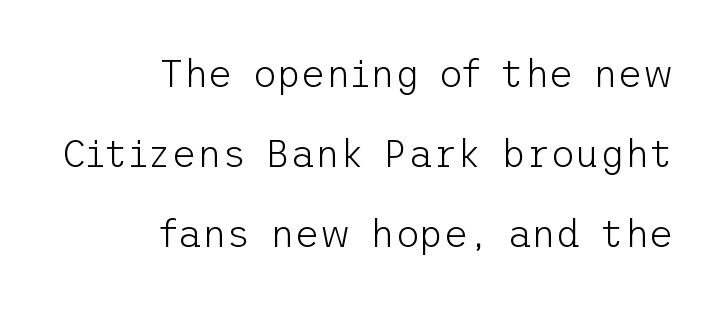
{"serif": "no", "italic": "no", "bold": "no", "weight": "light", "width": "normal", "stroke_contrast": "low", "x_height": "medium", "underline": "no", "align": "right", "line_spacing": "loose", "line_spacing_ratio": 2.11, "letter_spacing": "normal", "letter_spacing_em": 0.0, "glyph_px": 38}
